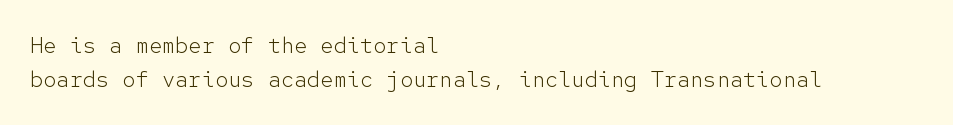
{"italic": "no", "bold": "no", "underline": "no", "align": "left", "line_spacing": "normal", "line_spacing_ratio": 1.56, "letter_spacing": "normal", "letter_spacing_em": 0.0, "glyph_px": 22}
